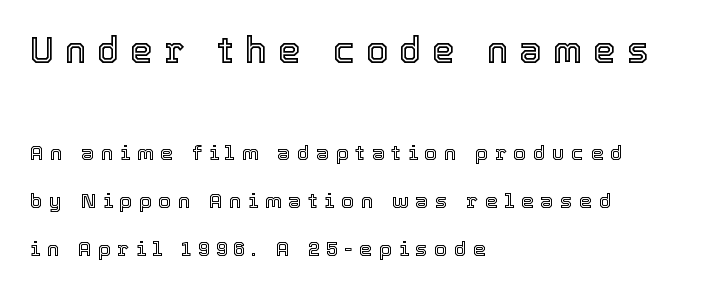
The image shows 36 px text type, upright; set left-aligned, loose line spacing (2.29x), unusually wide letter spacing (+0.31 em), not underlined; the first (top) block is 1.71x larger; a medium x-height.
